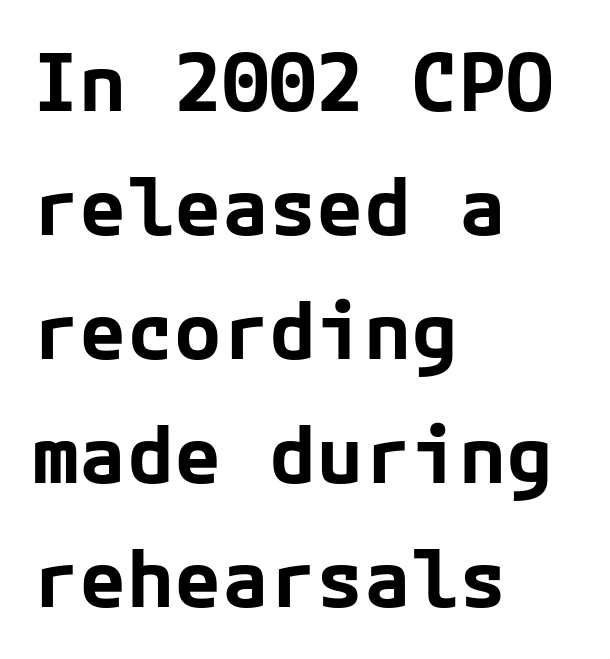
{"serif": "no", "italic": "no", "bold": "yes", "weight": "bold", "width": "normal", "stroke_contrast": "low", "x_height": "medium", "underline": "no", "align": "left", "line_spacing": "normal", "line_spacing_ratio": 1.57, "letter_spacing": "normal", "letter_spacing_em": 0.0, "glyph_px": 79}
